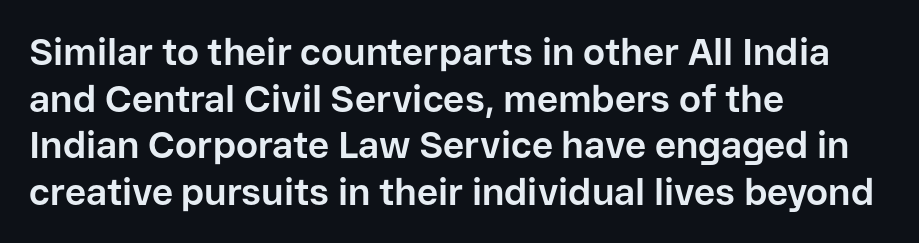
The image shows 37 px bold sans-serif type, upright; set left-aligned, normal line spacing (1.26x), normal letter spacing, not underlined; low stroke contrast and a medium x-height.
